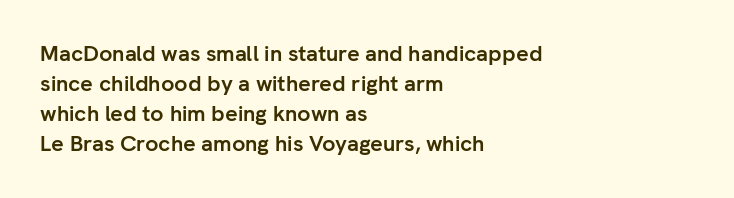
The paragraph shown leans on its left margin. This block has exactly the height ordinary leading produces. Italic: no, the glyphs are upright roman. The baseline area is clear.
